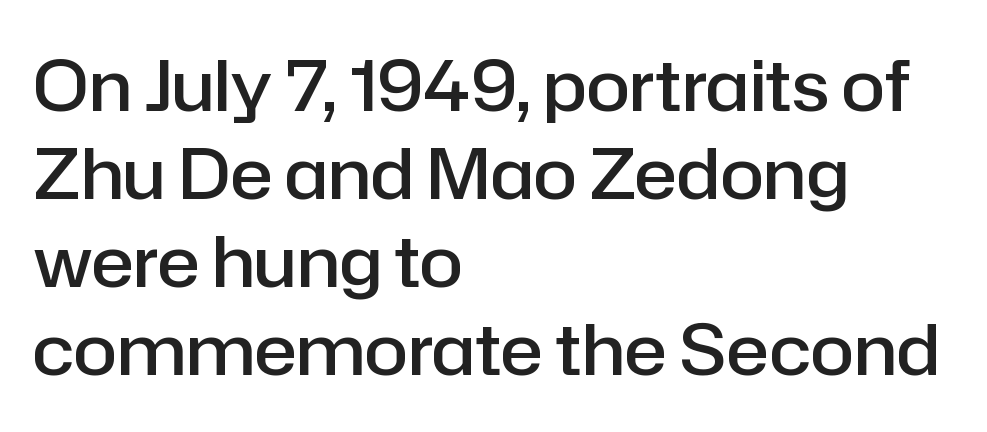
Q: Is the text bold? A: Semi-bold.
Q: Is the text italic (slanted)? A: No, it is upright.
Q: Is the typeface a serif or a sans-serif typeface? A: Sans-serif.
Q: Is the text underlined? A: No.
Q: How is the paragraph aligned? A: Left-aligned.
Q: Is the spacing between letters normal or unusually wide? A: Normal.
Q: Width (condensed, normal, or wide)? A: Normal.
Q: Stroke contrast? A: Low.
Q: x-height? A: Medium.
Q: Monospaced? A: No.
